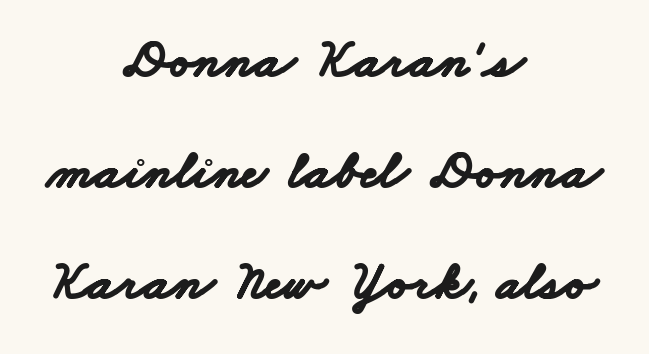
The image shows 54 px bold, wide sans-serif type; set centered, loose line spacing (2.06x), normal letter spacing, not underlined; low stroke contrast and a small x-height.
